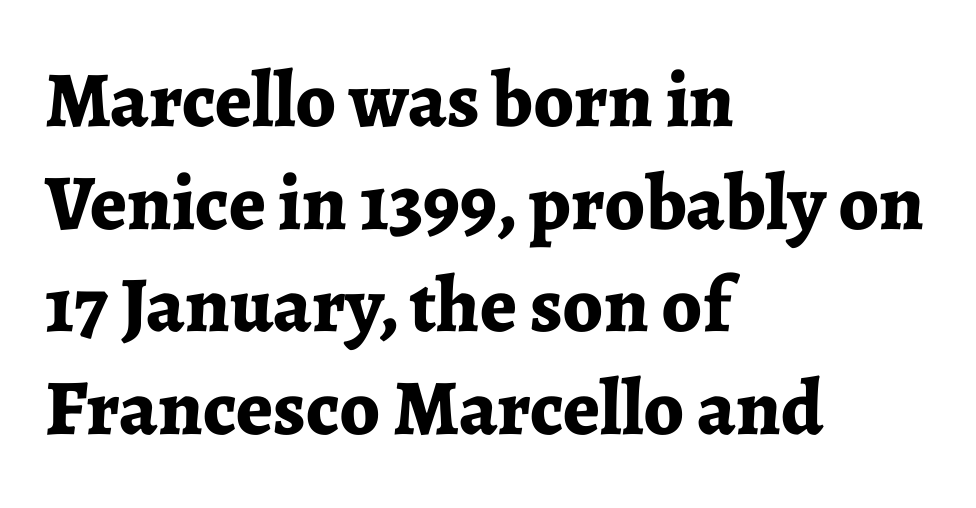
Classification — serif. Bare-footed words on every line. You could not count columns in this text — the font is proportionally spaced. The letters stand upright; this is a roman face. Is there much room between lines? A standard amount, neither cramped nor airy. The text block is weighted toward the left margin, trailing off unevenly rightward.
